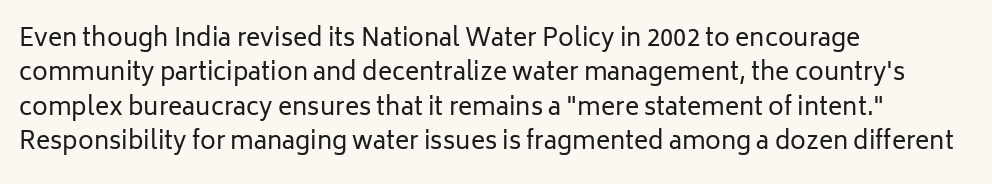
{"italic": "no", "bold": "no", "underline": "no", "align": "left", "line_spacing": "normal", "line_spacing_ratio": 1.43, "letter_spacing": "normal", "letter_spacing_em": 0.0, "glyph_px": 24}
